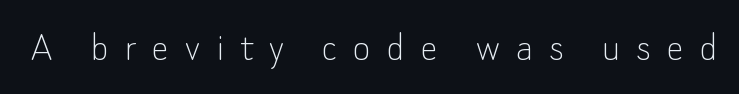
Q: Is the text bold? A: No.
Q: Is the text italic (slanted)? A: No, it is upright.
Q: Is the typeface a serif or a sans-serif typeface? A: Sans-serif.
Q: Is the text underlined? A: No.
Q: Is the spacing between letters normal or unusually wide? A: Unusually wide.
Q: Width (condensed, normal, or wide)? A: Normal.
Q: Stroke contrast? A: Low.
Q: x-height? A: Small.
Q: Monospaced? A: No.
